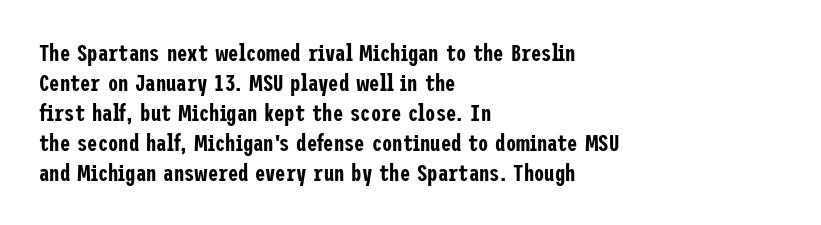
{"italic": "no", "underline": "no", "align": "left", "line_spacing": "normal", "line_spacing_ratio": 1.3, "letter_spacing": "normal", "letter_spacing_em": 0.0, "glyph_px": 23}
